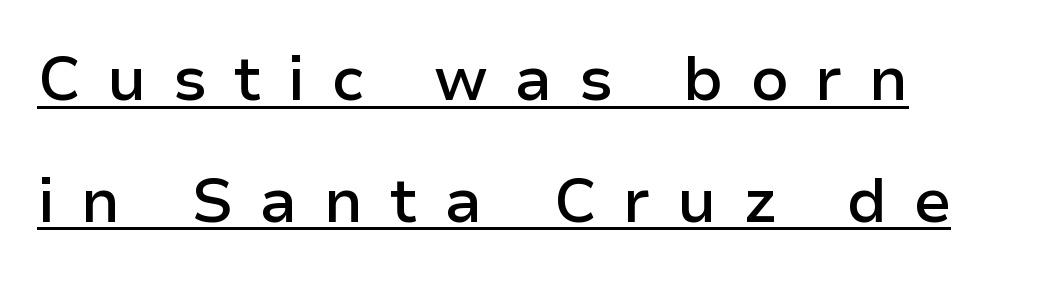
The image shows 62 px semibold sans-serif type, upright; set loose line spacing (1.96x), unusually wide letter spacing (+0.42 em), underlined; low stroke contrast and a medium x-height.
